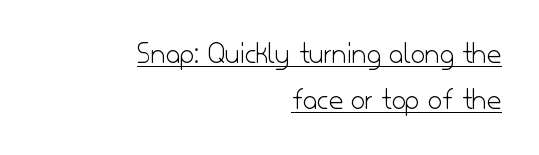
Compared with a typical body face, this is equally light or lighter still. The passage shown is typed in a proportional face where columns would drift. Each letter's strokes conclude bluntly, with no projecting serifs. Vertically, the passage feels balanced, rows spaced as you'd expect. Here the glyphs are tracked normally, forming tight word shapes. When letters stand straight like this, we call the style roman or upright.
